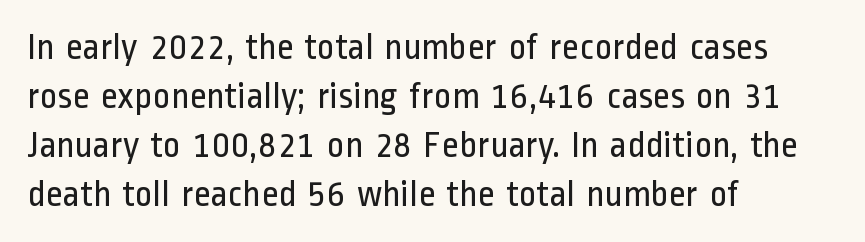
Q: Is the text bold? A: No.
Q: Is the text italic (slanted)? A: No, it is upright.
Q: Is the typeface a serif or a sans-serif typeface? A: Sans-serif.
Q: Is the text underlined? A: No.
Q: How is the paragraph aligned? A: Left-aligned.
Q: Is the spacing between letters normal or unusually wide? A: Normal.
Q: Is the spacing between lines tight, normal or loose? A: Normal.
Q: Width (condensed, normal, or wide)? A: Condensed.
Q: Stroke contrast? A: Low.
Q: x-height? A: Medium.
Q: Monospaced? A: No.
